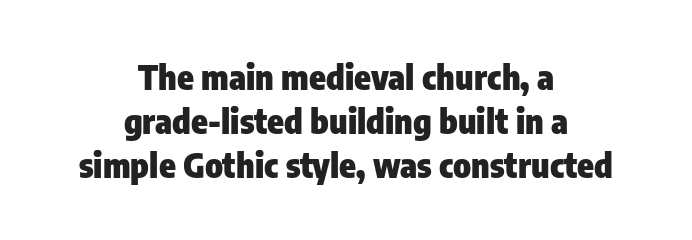
Q: Is the text bold? A: Yes.
Q: Is the text italic (slanted)? A: No, it is upright.
Q: Is the typeface a serif or a sans-serif typeface? A: Sans-serif.
Q: Is the text underlined? A: No.
Q: How is the paragraph aligned? A: Centered.
Q: Is the spacing between letters normal or unusually wide? A: Normal.
Q: Is the spacing between lines tight, normal or loose? A: Normal.
Q: Width (condensed, normal, or wide)? A: Condensed.
Q: Stroke contrast? A: Low.
Q: x-height? A: Medium.
Q: Monospaced? A: No.
